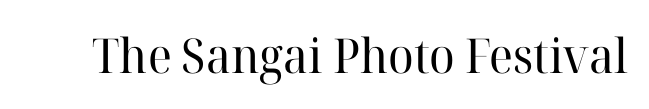
Stroke thickness stays within the range of a standard reading face or lighter. Tracking value appears to be zero — textbook default spacing. The face used here is proportionally spaced, like ordinary book or web type. Nobody drew a line under any word here. The specimen reads as upright at a glance.
